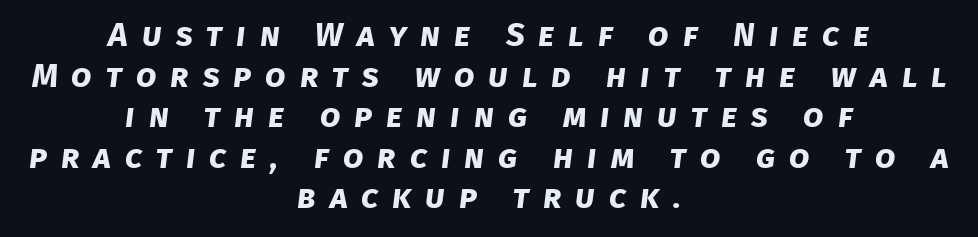
The letters are bold, with thick, heavy strokes. These lines stack symmetrically, like a column narrowing and widening about its center. Only glyphs here, with clear space below each row. A sans-serif font was chosen for this passage. The face used here is proportionally spaced, like ordinary book or web type. Honestly, the letter spacing is so wide it's the main thing you notice.
